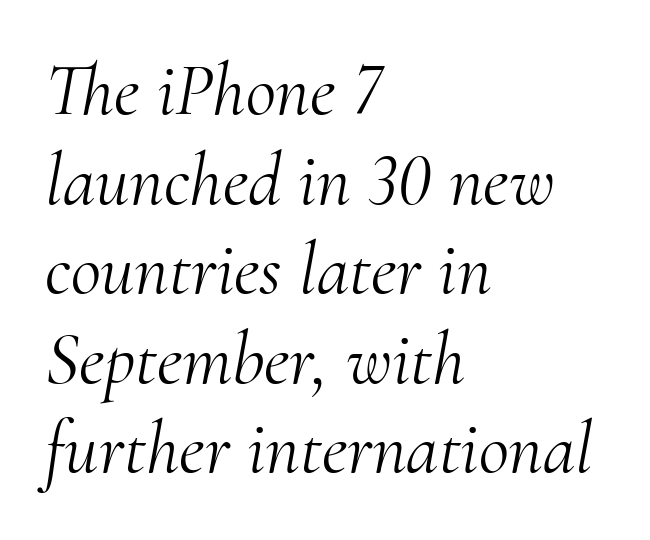
The image shows 74 px light serif type, italic (leaning right); set left-aligned, line spacing 1.21x, normal letter spacing, not underlined; medium stroke contrast and a small x-height.
